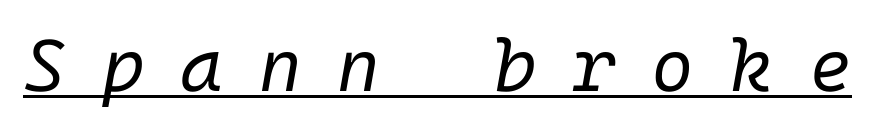
Q: Is the text bold? A: No.
Q: Is the text italic (slanted)? A: Yes, it leans right by about 10 degrees.
Q: Is the text underlined? A: Yes.
Q: Is the spacing between letters normal or unusually wide? A: Unusually wide.
Q: Width (condensed, normal, or wide)? A: Normal.
Q: Stroke contrast? A: Low.
Q: x-height? A: Medium.
